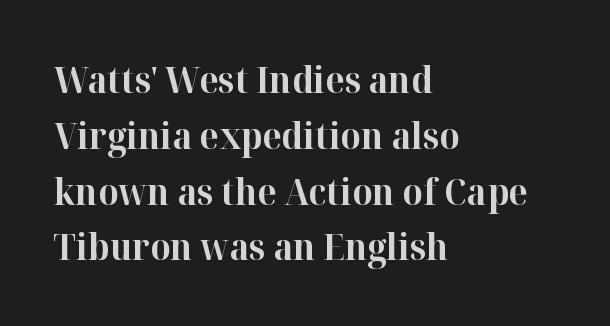
Q: Is the text bold? A: Yes.
Q: Is the text italic (slanted)? A: No, it is upright.
Q: Is the typeface a serif or a sans-serif typeface? A: Serif.
Q: Is the text underlined? A: No.
Q: How is the paragraph aligned? A: Left-aligned.
Q: Is the spacing between letters normal or unusually wide? A: Normal.
Q: Is the spacing between lines tight, normal or loose? A: Normal.
Q: Width (condensed, normal, or wide)? A: Normal.
Q: Stroke contrast? A: High.
Q: x-height? A: Medium.
Q: Monospaced? A: No.
